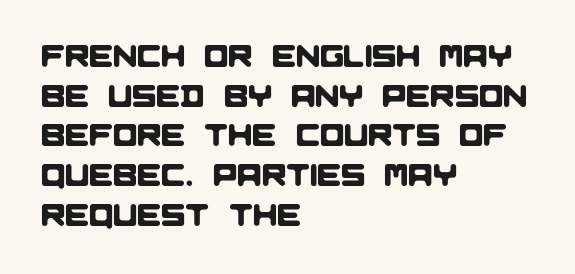
The image shows 32 px sans-serif type; set left-aligned, line spacing 1.24x, normal letter spacing, not underlined; low stroke contrast and a large x-height.
